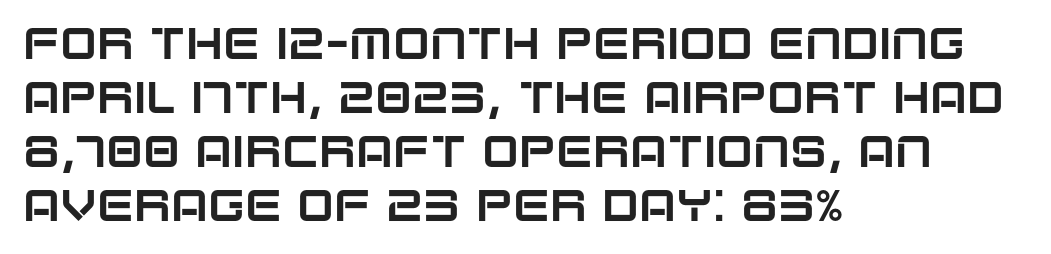
The image shows 44 px sans-serif type, upright; set left-aligned, line spacing 1.23x, normal letter spacing, not underlined; low stroke contrast and a large x-height.
